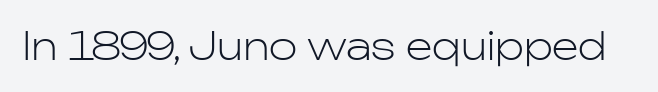
Heft: none added — not bold. Spacing between characters is what you'd get straight out of the box. In terms of letterform style, serifs are entirely absent. Bare-footed words on every line. The rendering uses natural spacing where letterforms have individual widths.
